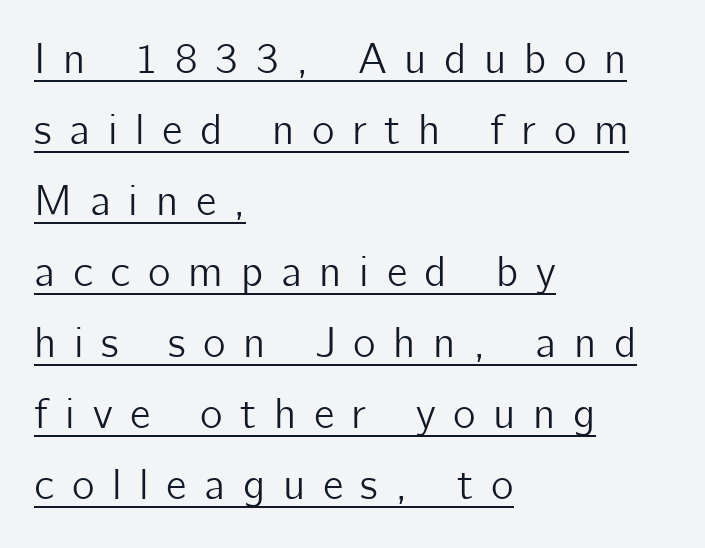
Q: Is the text italic (slanted)? A: No, it is upright.
Q: Is the typeface a serif or a sans-serif typeface? A: Sans-serif.
Q: Is the text underlined? A: Yes.
Q: How is the paragraph aligned? A: Left-aligned.
Q: Is the spacing between letters normal or unusually wide? A: Unusually wide.
Q: Is the spacing between lines tight, normal or loose? A: Normal.
Q: Width (condensed, normal, or wide)? A: Normal.
Q: Stroke contrast? A: Low.
Q: x-height? A: Medium.
Q: Monospaced? A: No.
